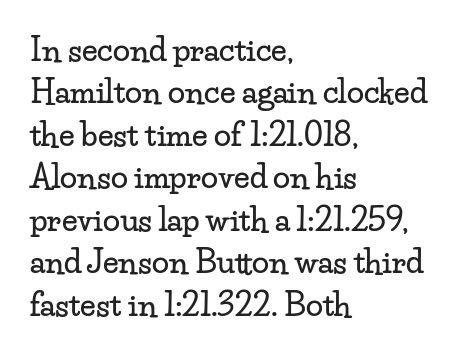
{"serif": "yes", "italic": "no", "width": "wide", "stroke_contrast": "low", "x_height": "small", "monospaced": "no", "underline": "no", "align": "left", "line_spacing": "normal", "line_spacing_ratio": 1.37, "letter_spacing": "normal", "letter_spacing_em": 0.0, "glyph_px": 31}
